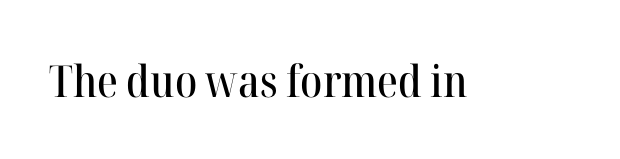
The image shows 44 px serif type, upright; set normal letter spacing, not underlined; high stroke contrast and a medium x-height.
